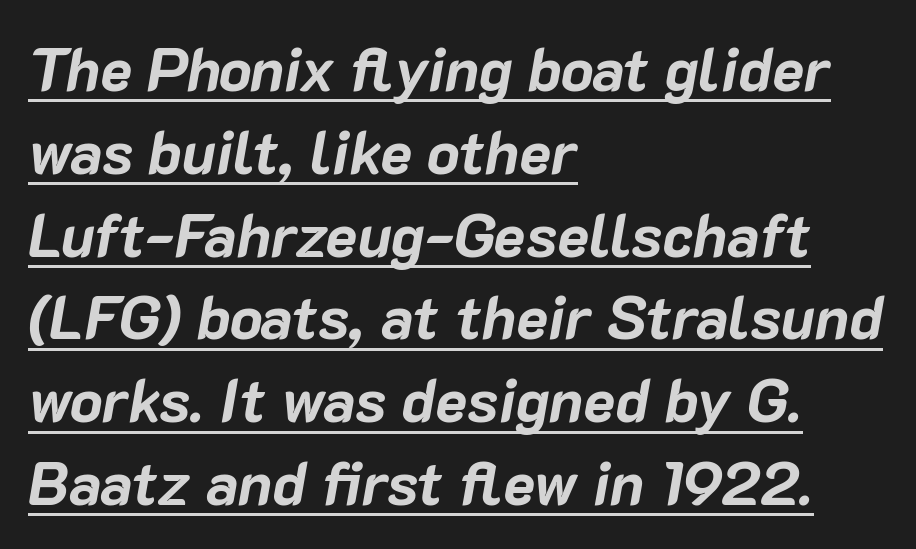
The image shows 60 px bold type, italic (leaning right); set left-aligned, normal line spacing (1.38x), normal letter spacing, underlined; low stroke contrast and a medium x-height.
